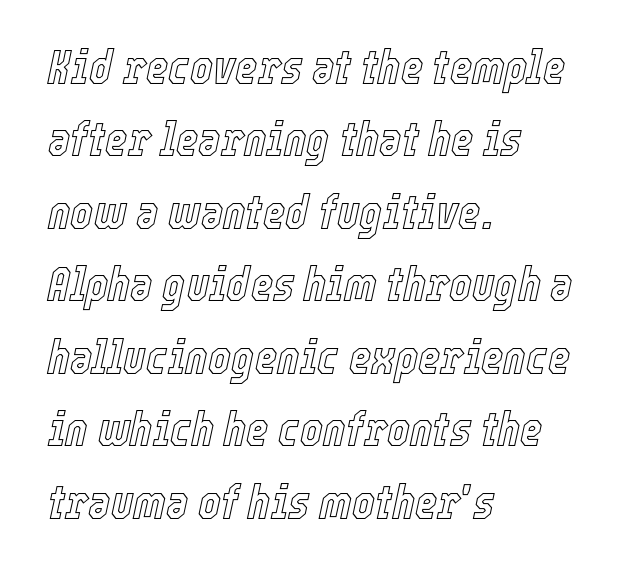
The image shows 48 px condensed type, italic (leaning right); set left-aligned, normal line spacing (1.51x), normal letter spacing, not underlined; a medium x-height.
